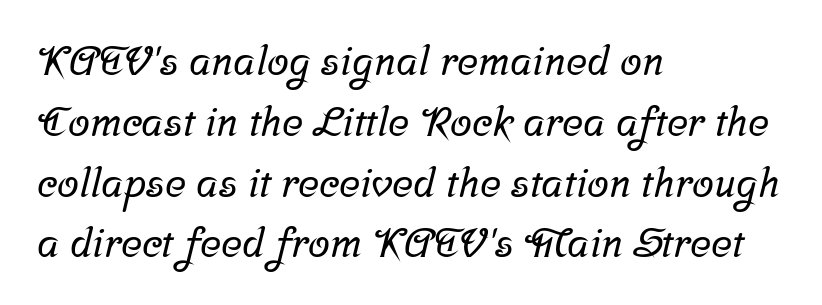
{"width": "normal", "stroke_contrast": "low", "x_height": "medium", "monospaced": "no", "underline": "no", "align": "left", "line_spacing": "normal", "line_spacing_ratio": 1.52, "letter_spacing": "normal", "letter_spacing_em": 0.0, "glyph_px": 40}
